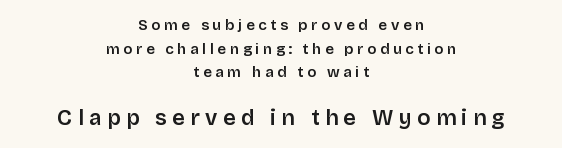
The image shows 22 px text type, upright; set centered, normal line spacing (1.57x), unusually wide letter spacing (+0.24 em), not underlined; the second (bottom) block is 1.47x larger.
